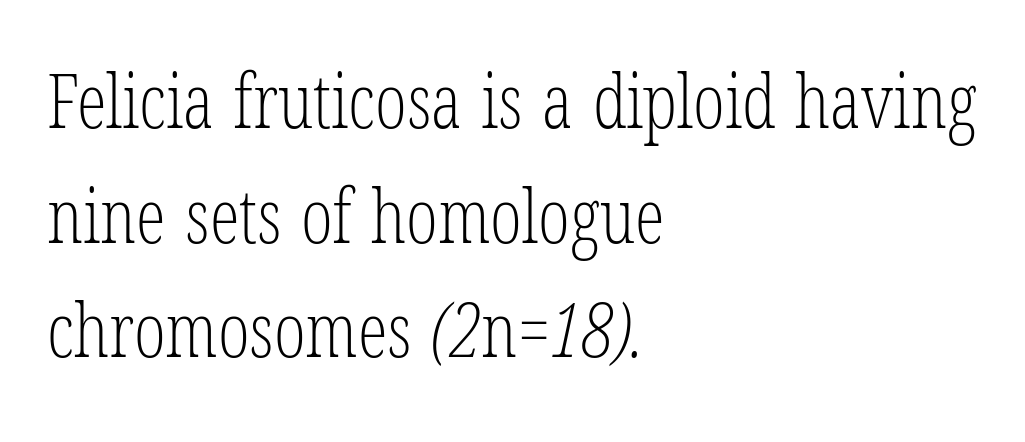
Q: Is the text bold? A: No.
Q: Is the typeface a serif or a sans-serif typeface? A: Serif.
Q: Is the text underlined? A: No.
Q: How is the paragraph aligned? A: Left-aligned.
Q: Is the spacing between letters normal or unusually wide? A: Normal.
Q: Is the spacing between lines tight, normal or loose? A: Normal.
Q: Width (condensed, normal, or wide)? A: Condensed.
Q: Stroke contrast? A: Low.
Q: x-height? A: Medium.
Q: Monospaced? A: No.
